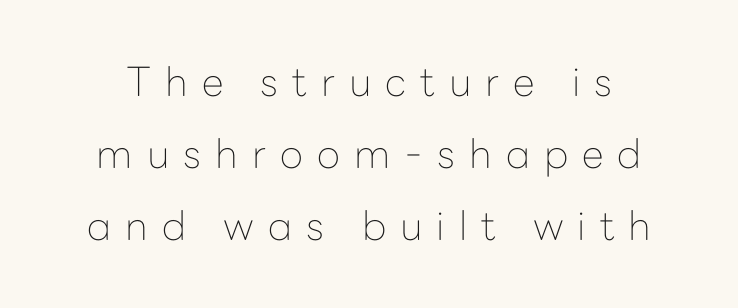
The image shows 40 px thin sans-serif type, upright; set line spacing 1.8x, unusually wide letter spacing (+0.35 em), not underlined; low stroke contrast and a medium x-height.
